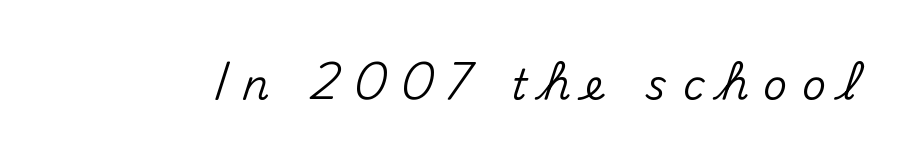
The image shows 42 px sans-serif type; set unusually wide letter spacing (+0.35 em), not underlined; medium stroke contrast and a small x-height.
